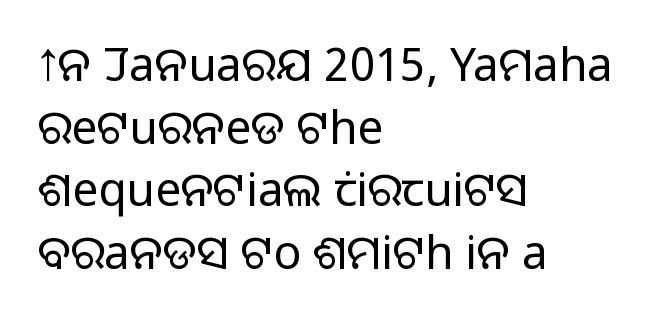
Q: Is the text bold? A: No.
Q: Is the text italic (slanted)? A: No, it is upright.
Q: Is the typeface a serif or a sans-serif typeface? A: Sans-serif.
Q: Is the text underlined? A: No.
Q: How is the paragraph aligned? A: Left-aligned.
Q: Is the spacing between letters normal or unusually wide? A: Normal.
Q: Is the spacing between lines tight, normal or loose? A: Normal.
Q: Width (condensed, normal, or wide)? A: Normal.
Q: Stroke contrast? A: Low.
Q: x-height? A: Medium.
Q: Monospaced? A: No.
